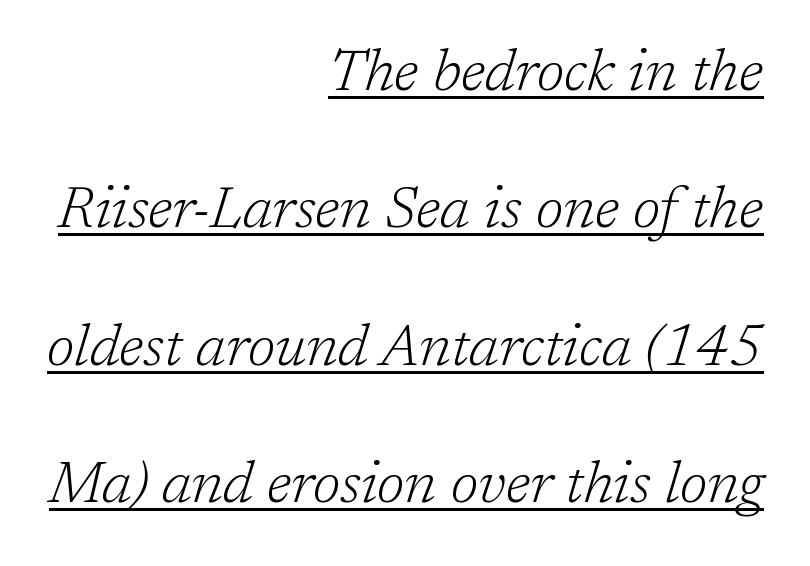
Q: Is the text bold? A: No.
Q: Is the text italic (slanted)? A: Yes, it leans right by about 17 degrees.
Q: Is the typeface a serif or a sans-serif typeface? A: Serif.
Q: Is the text underlined? A: Yes.
Q: How is the paragraph aligned? A: Right-aligned.
Q: Is the spacing between letters normal or unusually wide? A: Normal.
Q: Is the spacing between lines tight, normal or loose? A: Loose.
Q: Width (condensed, normal, or wide)? A: Normal.
Q: Stroke contrast? A: Low.
Q: x-height? A: Medium.
Q: Monospaced? A: No.
